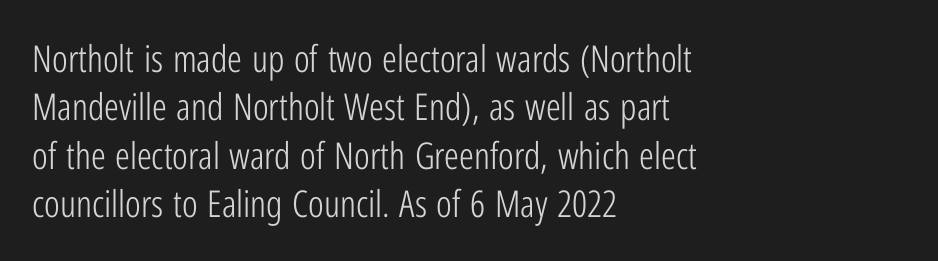
Q: Is the text bold? A: No.
Q: Is the text italic (slanted)? A: No, it is upright.
Q: Is the typeface a serif or a sans-serif typeface? A: Sans-serif.
Q: Is the text underlined? A: No.
Q: How is the paragraph aligned? A: Left-aligned.
Q: Is the spacing between letters normal or unusually wide? A: Normal.
Q: Is the spacing between lines tight, normal or loose? A: Normal.
Q: Width (condensed, normal, or wide)? A: Condensed.
Q: Stroke contrast? A: Low.
Q: x-height? A: Medium.
Q: Monospaced? A: No.
